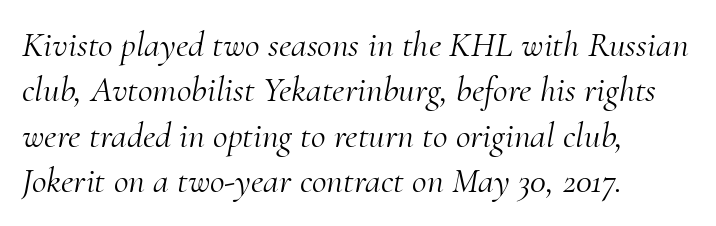
Compared with a typical body face, this is equally light or lighter still. Designer's note — italics engaged. This sample is left-justified, so line endings fall wherever the words run out. This sample has the flowing, uneven cadence of proportional lettering. The text was rendered using a seriffed face with decorative stroke endings. Does extra space separate the letters? No, they use regular spacing.
